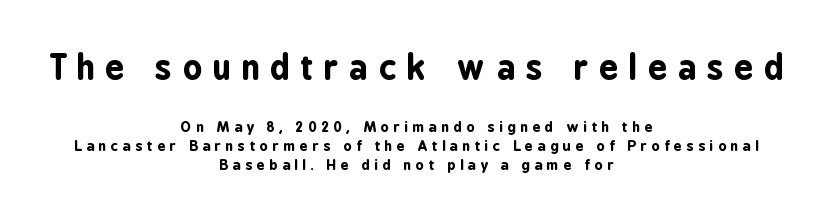
The image shows 33 px bold, condensed sans-serif type, upright; set centered, normal line spacing (1.36x), unusually wide letter spacing (+0.33 em), not underlined; the first (top) block is 2.36x larger; low stroke contrast and a medium x-height.
